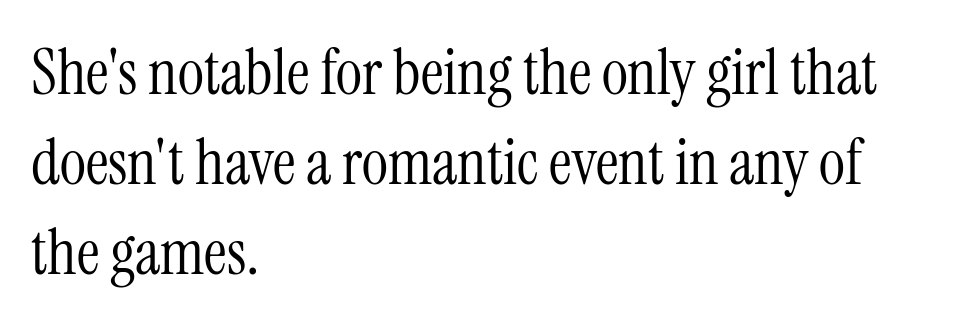
Q: Is the text bold? A: No.
Q: Is the text italic (slanted)? A: No, it is upright.
Q: Is the typeface a serif or a sans-serif typeface? A: Serif.
Q: Is the text underlined? A: No.
Q: How is the paragraph aligned? A: Left-aligned.
Q: Is the spacing between letters normal or unusually wide? A: Normal.
Q: Is the spacing between lines tight, normal or loose? A: Normal.
Q: Width (condensed, normal, or wide)? A: Condensed.
Q: Stroke contrast? A: Medium.
Q: x-height? A: Medium.
Q: Monospaced? A: No.
